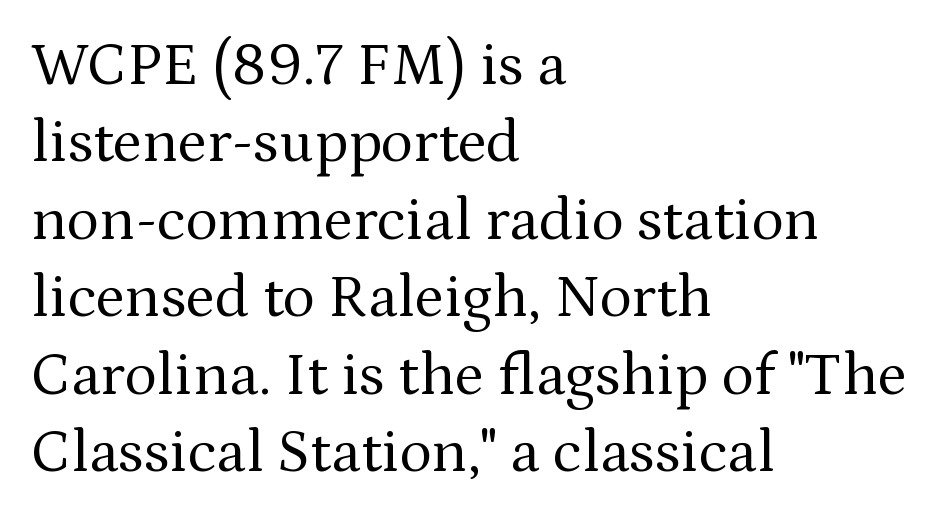
A quiet, ordinary-to-light weight characterises the typeface. Is there much room between lines? A standard amount, neither cramped nor airy. Ascenders rise straight up at ninety degrees. This sample uses a serif face.
